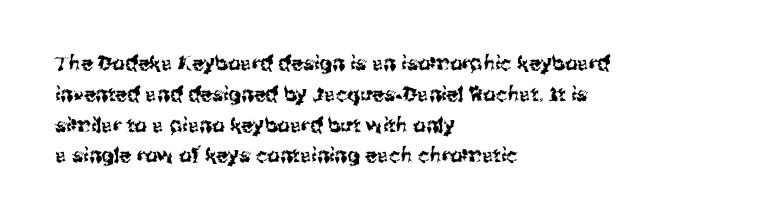
{"italic": "no", "underline": "no", "align": "left", "line_spacing": "normal", "line_spacing_ratio": 1.54, "letter_spacing": "normal", "letter_spacing_em": 0.0, "glyph_px": 20}
